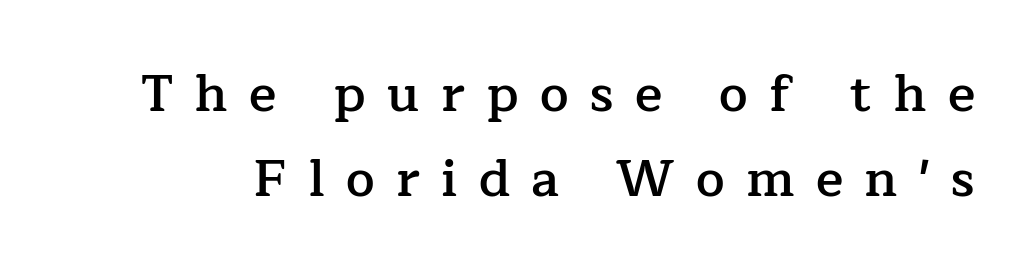
Q: Is the text bold? A: Semi-bold.
Q: Is the text italic (slanted)? A: No, it is upright.
Q: Is the typeface a serif or a sans-serif typeface? A: Serif.
Q: Is the text underlined? A: No.
Q: Is the spacing between letters normal or unusually wide? A: Unusually wide.
Q: Is the spacing between lines tight, normal or loose? A: Normal.
Q: Width (condensed, normal, or wide)? A: Normal.
Q: Stroke contrast? A: Low.
Q: x-height? A: Medium.
Q: Monospaced? A: No.
